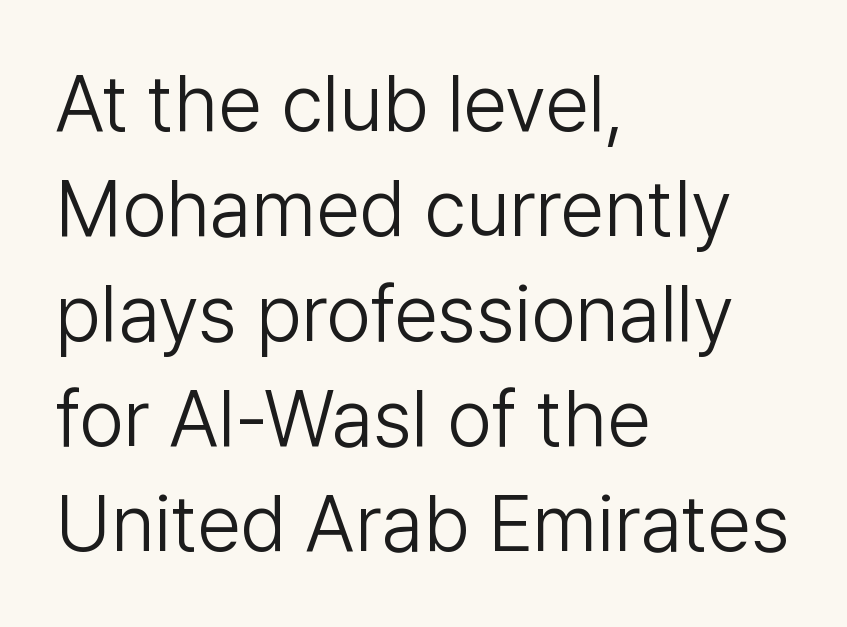
The image shows 79 px light sans-serif type, upright; set left-aligned, normal line spacing (1.33x), normal letter spacing, not underlined; low stroke contrast and a medium x-height.
